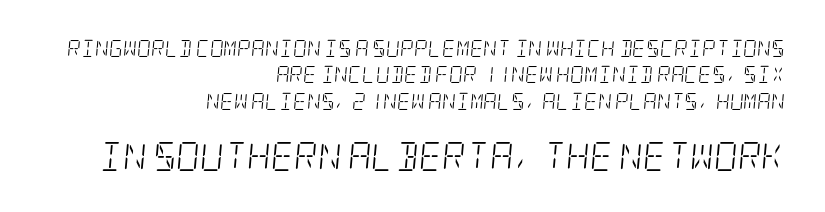
The image shows 29 px light, condensed serif type, italic (leaning right); set right-aligned, normal line spacing (1.55x), normal letter spacing, not underlined; the second (bottom) block is 1.71x larger; low stroke contrast and a large x-height.
